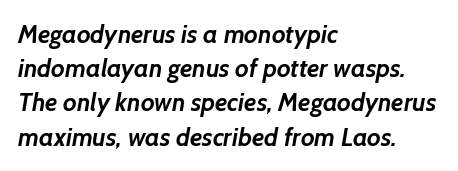
The image shows 25 px bold type; set left-aligned, normal line spacing (1.37x), normal letter spacing, not underlined.
